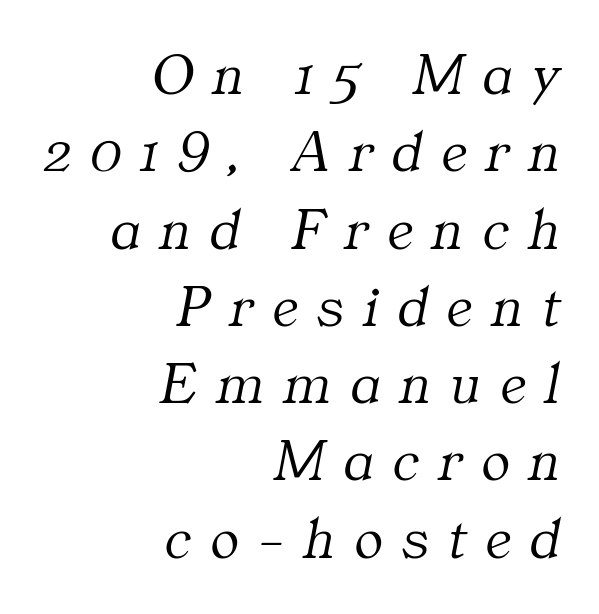
This is not heavy type; no bold has been used. Leading matches the norm, producing a regular column. Spacing between characters has been opened up far beyond the box default. Notice how the passage keeps a crisp vertical edge on the right only. Stroke terminals: seriffed. These lines were composed using italics.
